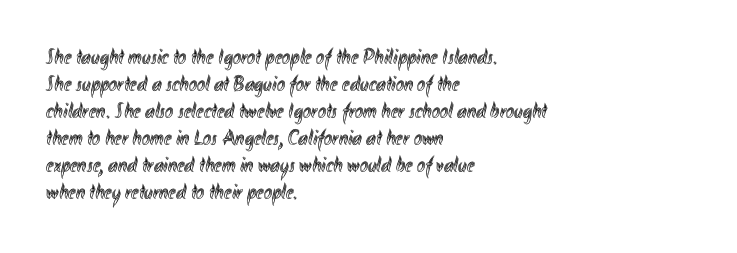
{"underline": "no", "align": "left", "line_spacing_ratio": 1.23, "letter_spacing": "normal", "letter_spacing_em": 0.0, "glyph_px": 22}
